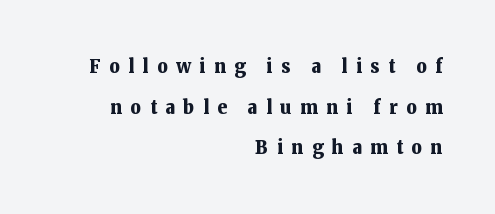
The image shows 20 px bold type, upright; set right-aligned, loose line spacing (2.03x), unusually wide letter spacing (+0.43 em), not underlined.
